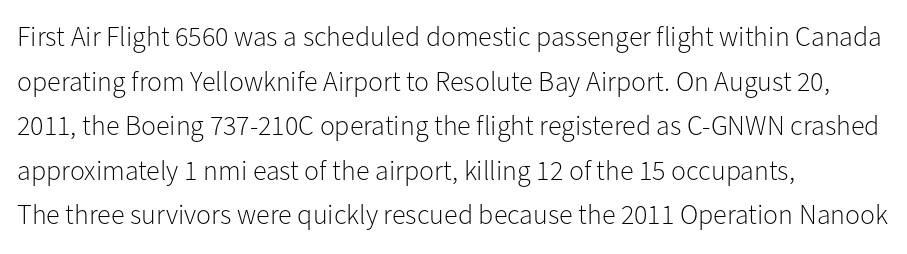
The image shows 28 px light sans-serif type, upright; set left-aligned, normal line spacing (1.59x), normal letter spacing, not underlined; low stroke contrast and a medium x-height.
